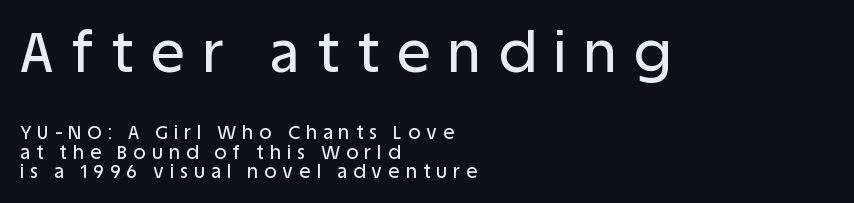
Notice how the passage keeps a crisp vertical edge on the left only. Looks like regular typesetting: each glyph gets only the width it needs. Caption: expanded tracking, letters set apart. Every stem runs plumb, perpendicular to the baseline.
